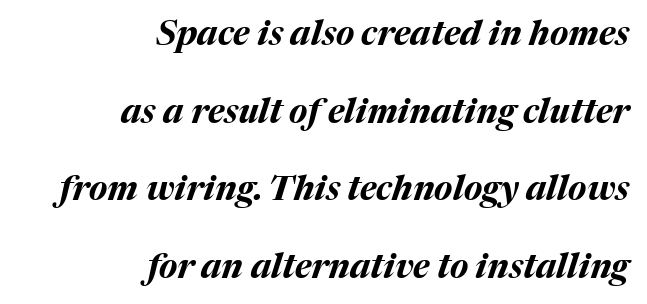
{"italic": "yes", "lean": "right", "slant_degrees": 17, "bold": "yes", "weight": "bold", "width": "normal", "stroke_contrast": "medium", "x_height": "medium", "monospaced": "no", "underline": "no", "align": "right", "line_spacing": "loose", "line_spacing_ratio": 2.28, "letter_spacing": "normal", "letter_spacing_em": 0.0, "glyph_px": 34}
